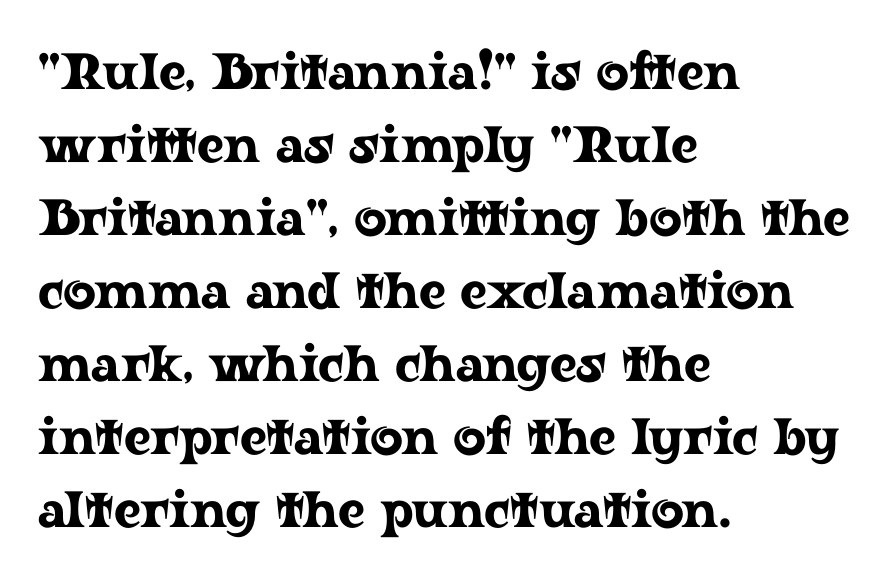
Q: Is the text italic (slanted)? A: No, it is upright.
Q: Is the typeface a serif or a sans-serif typeface? A: Serif.
Q: Is the text underlined? A: No.
Q: How is the paragraph aligned? A: Left-aligned.
Q: Is the spacing between letters normal or unusually wide? A: Normal.
Q: Is the spacing between lines tight, normal or loose? A: Normal.
Q: Width (condensed, normal, or wide)? A: Wide.
Q: Stroke contrast? A: Low.
Q: x-height? A: Medium.
Q: Monospaced? A: No.
